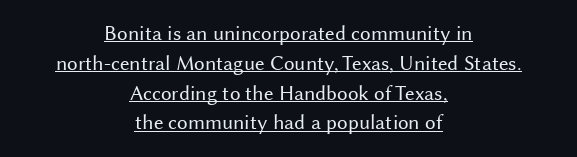
The image shows 21 px text type, upright; set centered, normal line spacing (1.42x), normal letter spacing, underlined.
